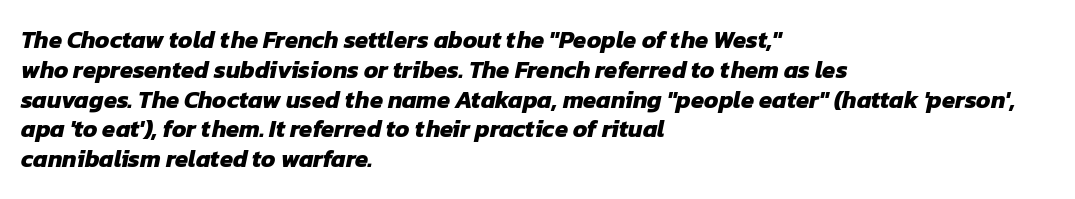
Q: Is the text bold? A: Yes.
Q: Is the text underlined? A: No.
Q: How is the paragraph aligned? A: Left-aligned.
Q: Is the spacing between letters normal or unusually wide? A: Normal.
